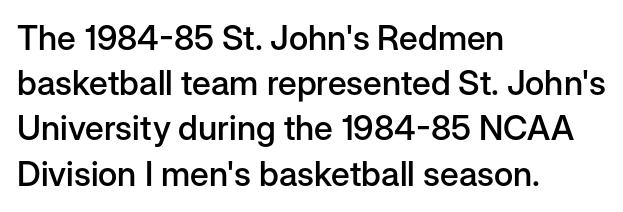
This is moderately heavy type, rendered in semibold. Successive baselines arrive at the customary interval. The passage is arranged the way most books set body copy — flush left. The passage shown is not underscored anywhere.
